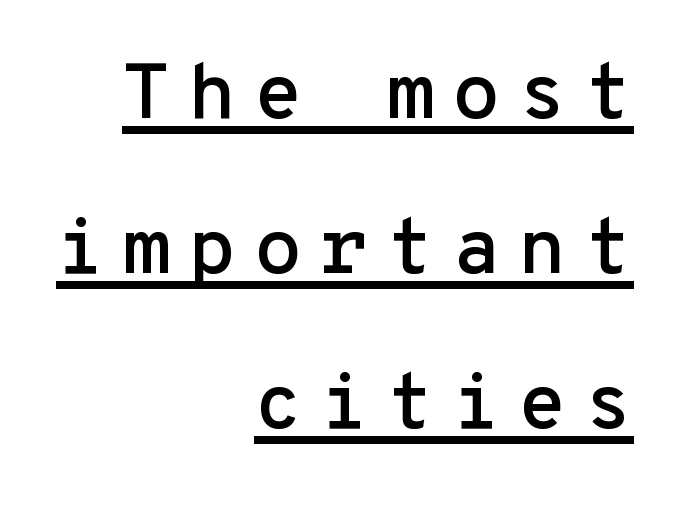
{"serif": "no", "italic": "no", "width": "normal", "stroke_contrast": "low", "x_height": "medium", "monospaced": "yes", "underline": "yes", "align": "right", "line_spacing": "loose", "line_spacing_ratio": 1.96, "letter_spacing": "wide", "letter_spacing_em": 0.22, "glyph_px": 79}
